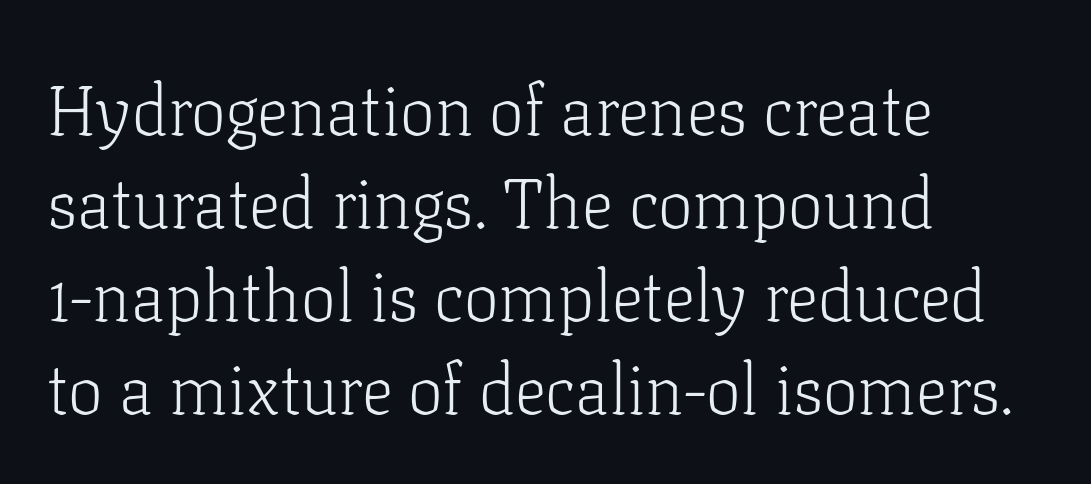
The image shows 70 px light serif type, upright; set left-aligned, normal line spacing (1.33x), normal letter spacing, not underlined; low stroke contrast and a medium x-height.
